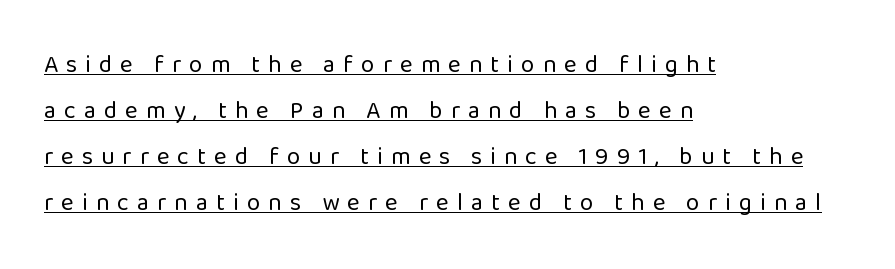
Q: Is the text bold? A: No.
Q: Is the text italic (slanted)? A: No, it is upright.
Q: Is the text underlined? A: Yes.
Q: How is the paragraph aligned? A: Left-aligned.
Q: Is the spacing between letters normal or unusually wide? A: Unusually wide.
Q: Is the spacing between lines tight, normal or loose? A: Loose.
